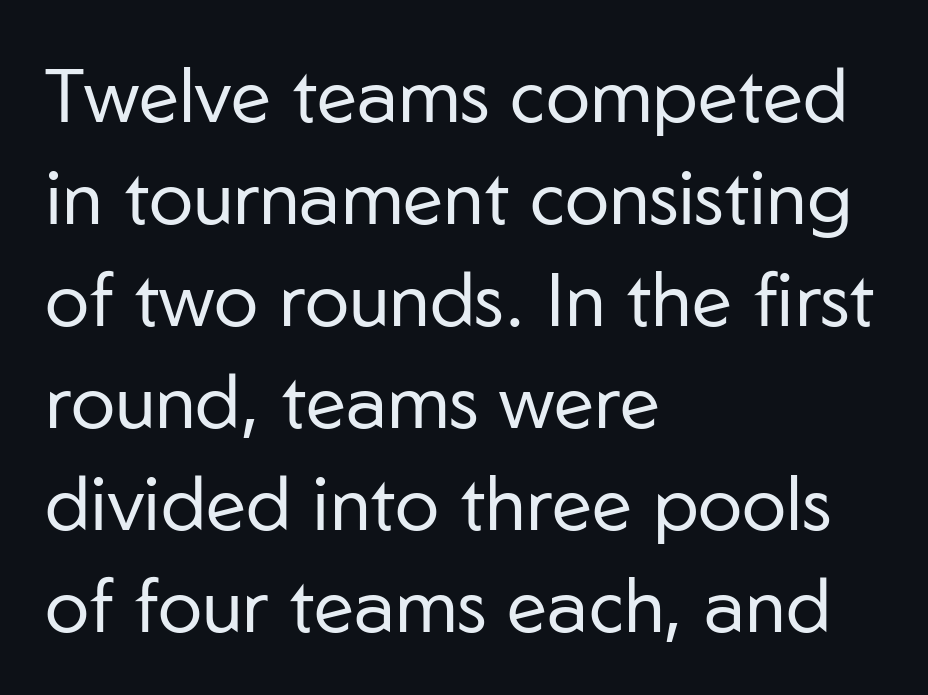
Q: Is the text bold? A: No.
Q: Is the text italic (slanted)? A: No, it is upright.
Q: Is the typeface a serif or a sans-serif typeface? A: Sans-serif.
Q: Is the text underlined? A: No.
Q: How is the paragraph aligned? A: Left-aligned.
Q: Is the spacing between letters normal or unusually wide? A: Normal.
Q: Is the spacing between lines tight, normal or loose? A: Normal.
Q: Width (condensed, normal, or wide)? A: Normal.
Q: Stroke contrast? A: Low.
Q: x-height? A: Medium.
Q: Monospaced? A: No.
